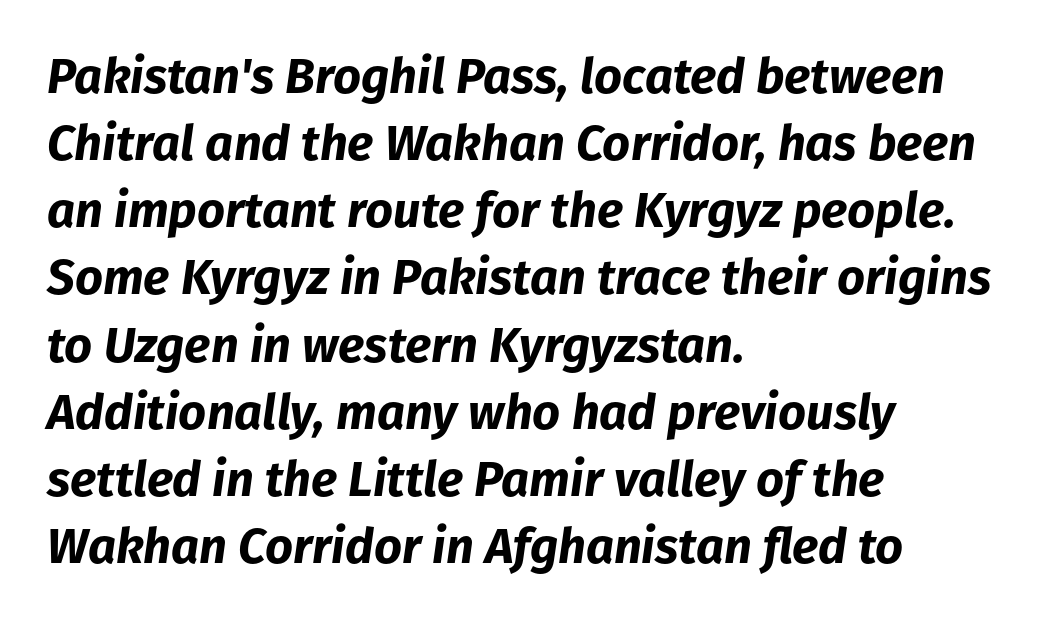
Q: Is the text bold? A: Yes.
Q: Is the text italic (slanted)? A: Yes, it leans right by about 8 degrees.
Q: Is the text underlined? A: No.
Q: How is the paragraph aligned? A: Left-aligned.
Q: Is the spacing between letters normal or unusually wide? A: Normal.
Q: Is the spacing between lines tight, normal or loose? A: Normal.
Q: Width (condensed, normal, or wide)? A: Normal.
Q: Stroke contrast? A: Low.
Q: x-height? A: Medium.
Q: Monospaced? A: No.
